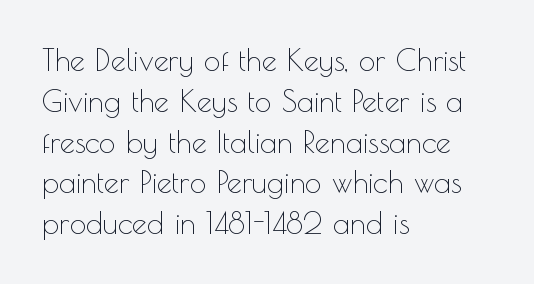
To sum up the face: it is a sans, with no serifs. This sample is left-justified, so line endings fall wherever the words run out. A bare baseline throughout the passage. Do the characters align in a grid? No, the font is proportional. Compared with typical body copy, the letter spacing here is the same.
